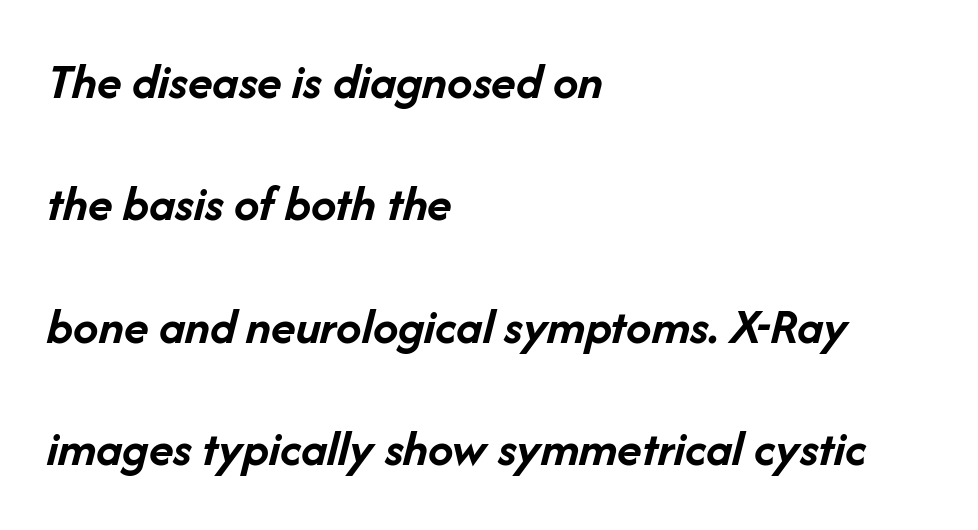
The text block is weighted toward the left margin, trailing off unevenly rightward. If you measured baseline to baseline, you'd find a long distance. Does the lettering tilt? It does — this is italic. Words appear dense and cohesive because spacing is normal. The baseline area is clear.
